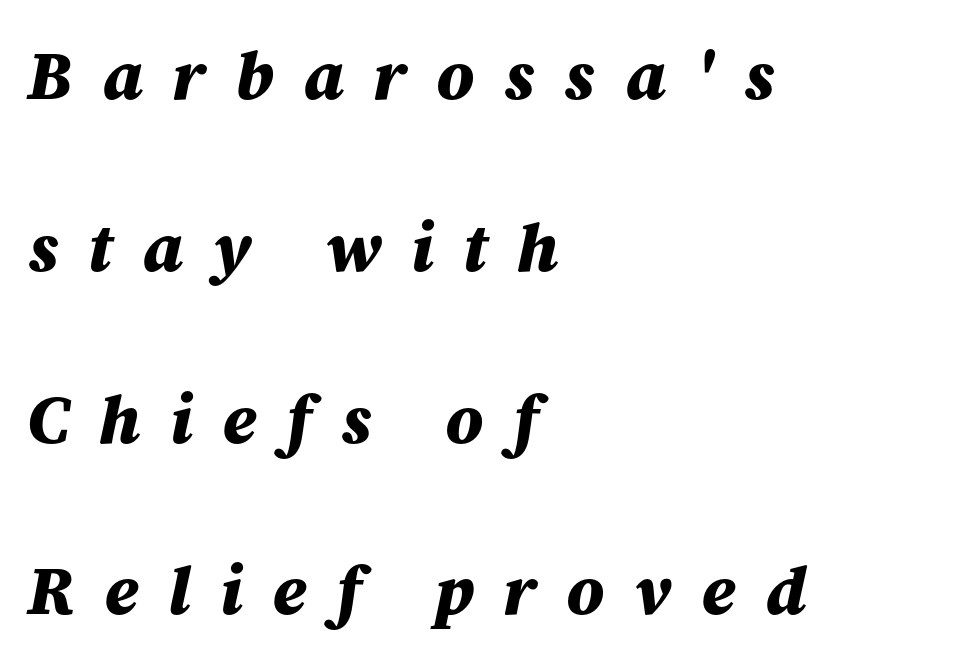
{"italic": "yes", "lean": "right", "slant_degrees": 12, "bold": "yes", "weight": "bold", "width": "normal", "stroke_contrast": "medium", "x_height": "medium", "monospaced": "no", "underline": "no", "align": "left", "line_spacing": "loose", "line_spacing_ratio": 2.49, "letter_spacing": "wide", "letter_spacing_em": 0.43, "glyph_px": 69}
